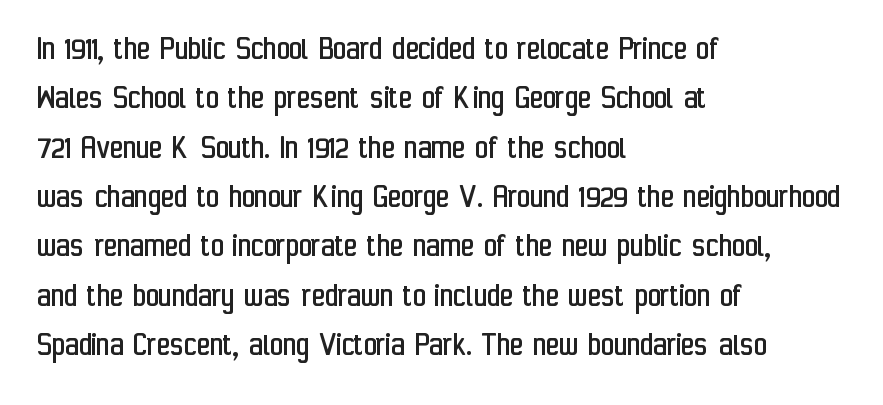
{"serif": "no", "italic": "no", "bold": "no", "weight": "regular", "width": "condensed", "stroke_contrast": "low", "x_height": "medium", "monospaced": "no", "underline": "no", "align": "left", "line_spacing": "normal", "line_spacing_ratio": 1.37, "letter_spacing": "normal", "letter_spacing_em": 0.0, "glyph_px": 36}
